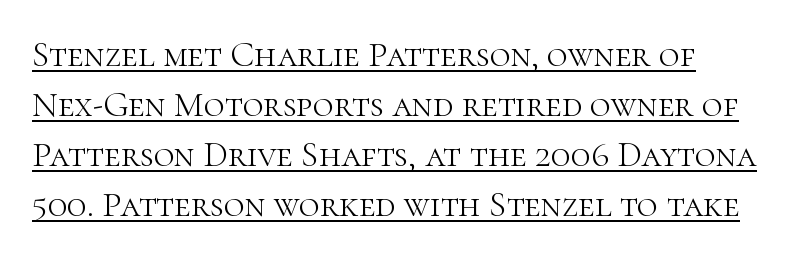
Descenders here cross a horizontal rule under the line. Spacing verdict: proportional, widths tailored to each character. Spacing between characters is what you'd get straight out of the box. Think standard paragraph weight, or any step lighter than that.
